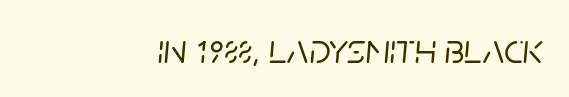
The image shows 42 px text type, italic (leaning right); set right-aligned, normal letter spacing, not underlined; low stroke contrast and a large x-height.
